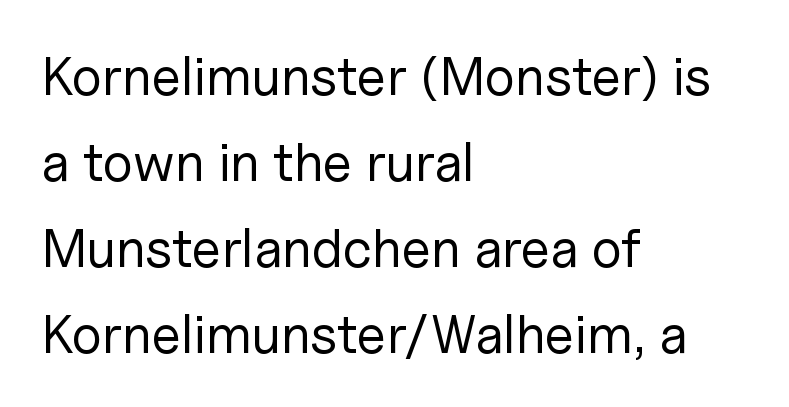
The image shows 54 px regular-weight sans-serif type, upright; set left-aligned, normal line spacing (1.59x), normal letter spacing, not underlined; low stroke contrast and a medium x-height.
